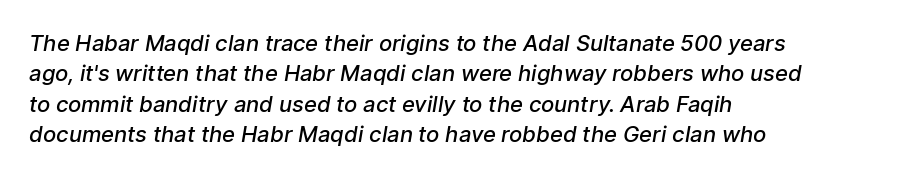
The line-height multiplier appears to be the usual default. Line starts are locked; line ends wander. Heft: intermediate — a semibold. Is the letter spacing exaggerated? No — it looks like the ordinary default. Quick note: underline off.
